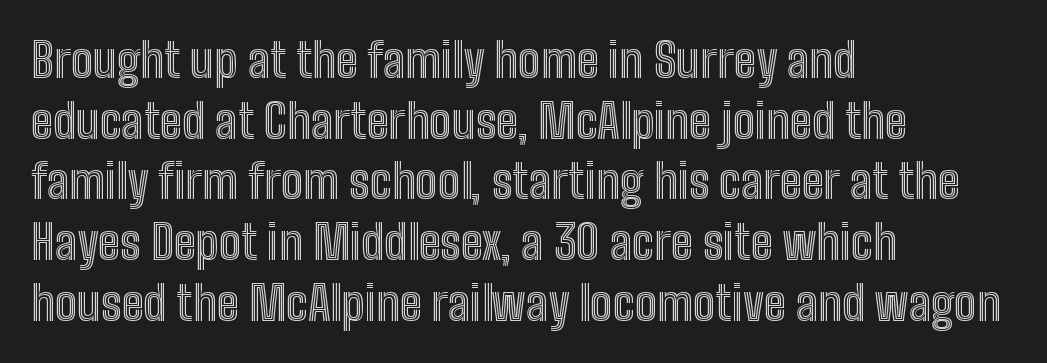
Here the designer chose a conventional face with non-uniform glyph widths. Rule under the text: the space is simply empty. You could call the tracking neutral — neither tight nor loose. The axis of the letterforms is exactly vertical. A typesetter would call this leading conventional body-copy spacing.
